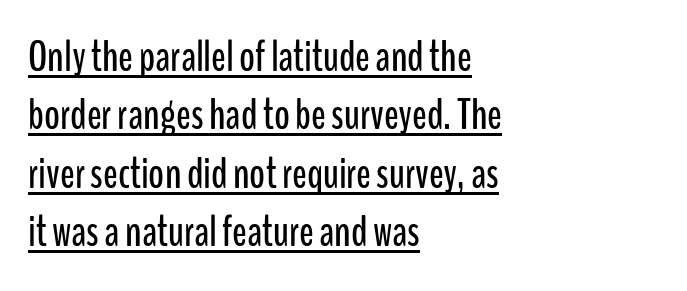
The image shows 43 px condensed sans-serif type, upright; set left-aligned, normal line spacing (1.36x), normal letter spacing, underlined; low stroke contrast and a medium x-height.
